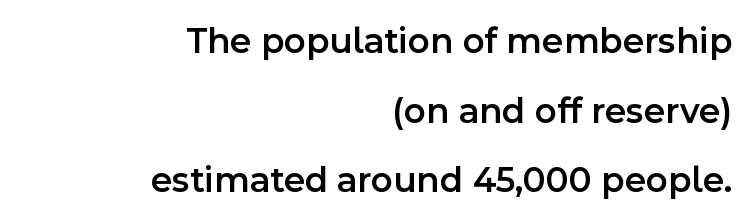
Q: Is the text bold? A: Semi-bold.
Q: Is the text italic (slanted)? A: No, it is upright.
Q: Is the typeface a serif or a sans-serif typeface? A: Sans-serif.
Q: Is the text underlined? A: No.
Q: How is the paragraph aligned? A: Right-aligned.
Q: Is the spacing between letters normal or unusually wide? A: Normal.
Q: Width (condensed, normal, or wide)? A: Normal.
Q: x-height? A: Medium.
Q: Monospaced? A: No.
